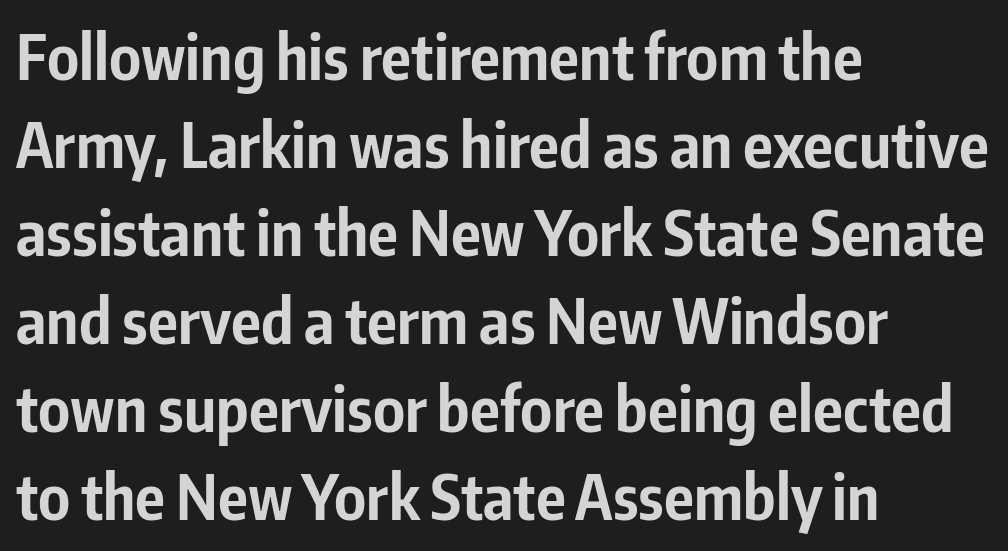
Q: Is the text bold? A: Yes.
Q: Is the text italic (slanted)? A: No, it is upright.
Q: Is the typeface a serif or a sans-serif typeface? A: Sans-serif.
Q: Is the text underlined? A: No.
Q: How is the paragraph aligned? A: Left-aligned.
Q: Is the spacing between letters normal or unusually wide? A: Normal.
Q: Is the spacing between lines tight, normal or loose? A: Normal.
Q: Width (condensed, normal, or wide)? A: Condensed.
Q: Stroke contrast? A: Low.
Q: x-height? A: Medium.
Q: Monospaced? A: No.
